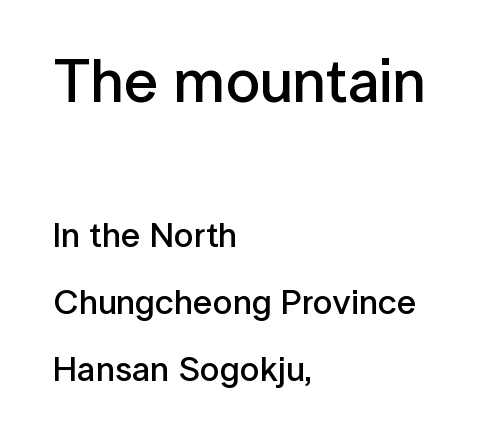
Loosely led — the rows are spread out. Are there feet on the stems? There aren't — it's a sans. The block sitting higher on the canvas is the one with enlarged characters. These lines are set flush left with a ragged right edge.
